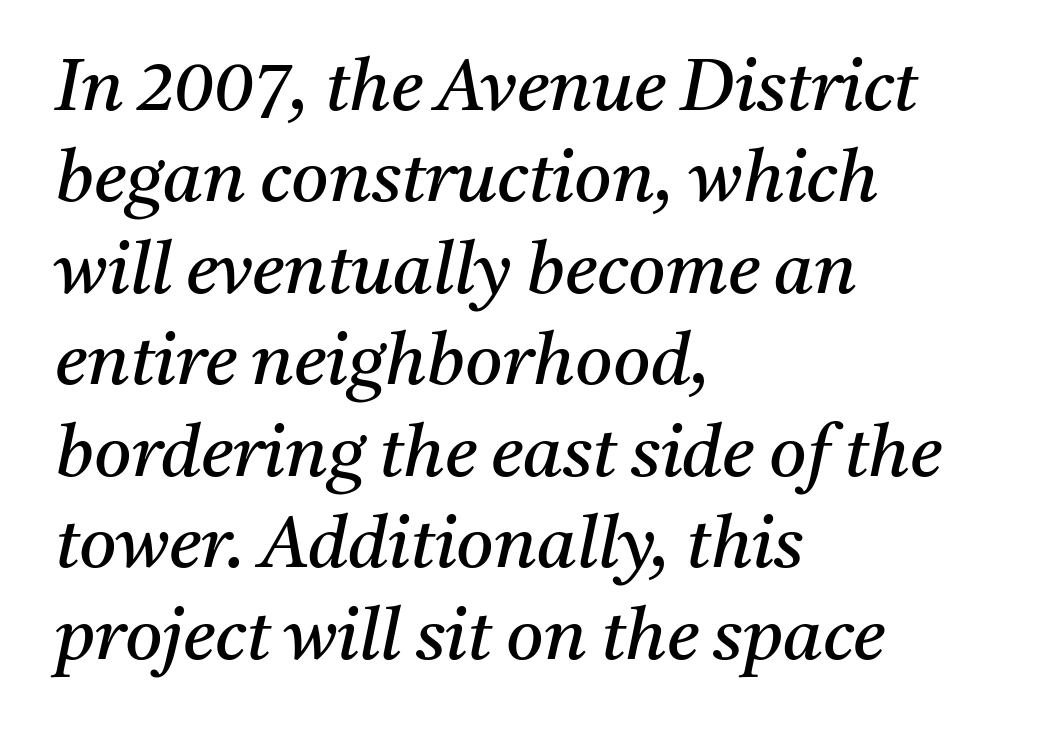
{"serif": "yes", "italic": "yes", "lean": "right", "slant_degrees": 11, "bold": "no", "weight": "regular", "width": "normal", "stroke_contrast": "medium", "x_height": "medium", "monospaced": "no", "underline": "no", "align": "left", "line_spacing": "normal", "line_spacing_ratio": 1.27, "letter_spacing": "normal", "letter_spacing_em": 0.0, "glyph_px": 72}
